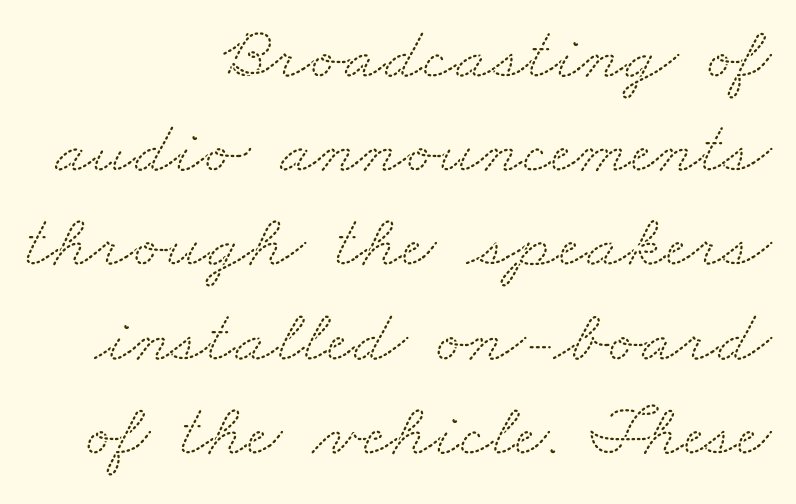
{"serif": "yes", "width": "wide", "stroke_contrast": "medium", "x_height": "small", "monospaced": "no", "underline": "no", "align": "right", "line_spacing_ratio": 1.24, "letter_spacing": "normal", "letter_spacing_em": 0.0, "glyph_px": 76}
